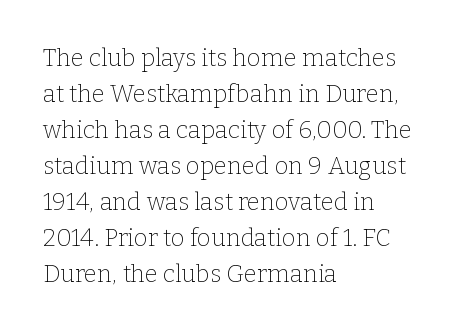
{"italic": "no", "bold": "no", "underline": "no", "align": "left", "line_spacing": "normal", "line_spacing_ratio": 1.5, "letter_spacing": "normal", "letter_spacing_em": 0.0, "glyph_px": 24}
